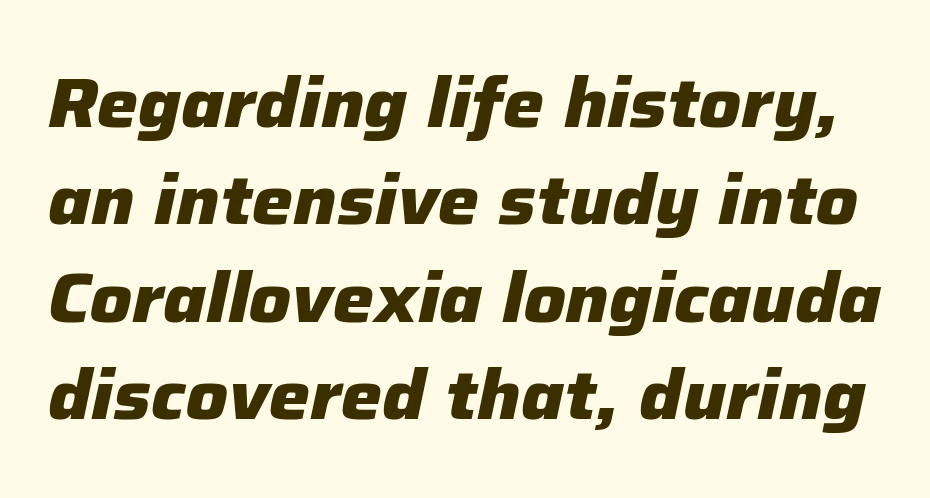
Clear beneath every line of the passage. Here the designer chose a conventional face with non-uniform glyph widths. Typographic density is high because the face is bold. Default kerning and tracking; the words read as compact shapes. The font's italic variant was chosen for this text. Regarding leading, the lines here are spaced in the standard way.
